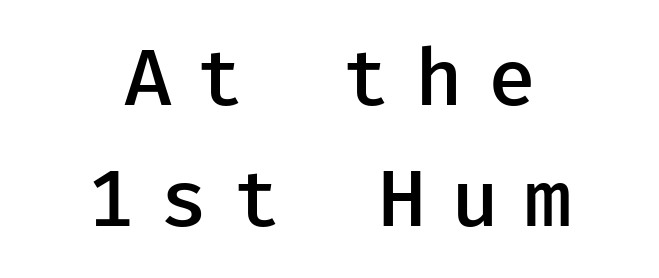
Q: Is the text bold? A: Semi-bold.
Q: Is the text italic (slanted)? A: No, it is upright.
Q: Is the typeface a serif or a sans-serif typeface? A: Sans-serif.
Q: Is the text underlined? A: No.
Q: How is the paragraph aligned? A: Centered.
Q: Is the spacing between letters normal or unusually wide? A: Unusually wide.
Q: Is the spacing between lines tight, normal or loose? A: Normal.
Q: Width (condensed, normal, or wide)? A: Normal.
Q: Stroke contrast? A: Low.
Q: x-height? A: Medium.
